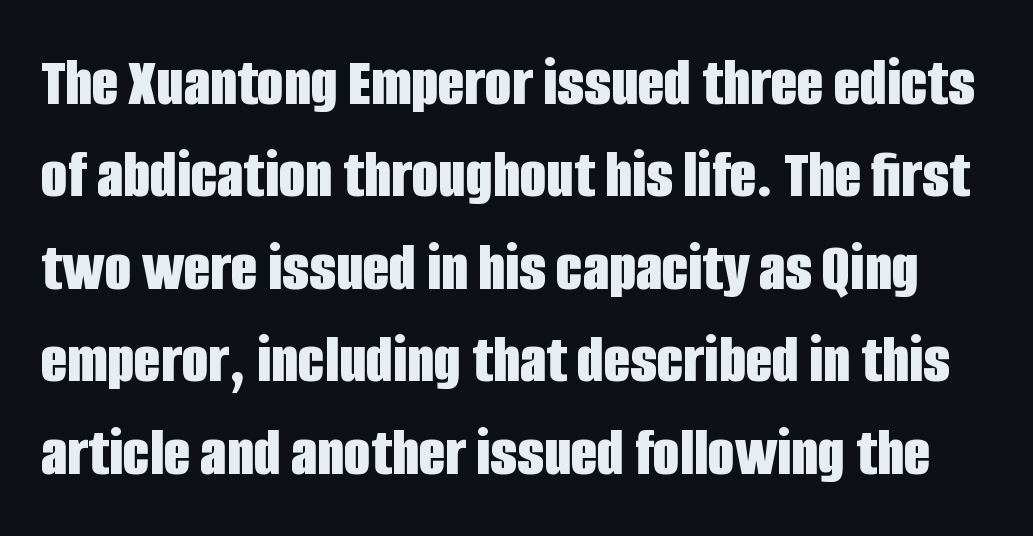
Q: Is the text bold? A: Yes.
Q: Is the text italic (slanted)? A: No, it is upright.
Q: Is the typeface a serif or a sans-serif typeface? A: Sans-serif.
Q: Is the text underlined? A: No.
Q: Is the spacing between letters normal or unusually wide? A: Normal.
Q: Is the spacing between lines tight, normal or loose? A: Normal.
Q: Width (condensed, normal, or wide)? A: Condensed.
Q: Stroke contrast? A: Low.
Q: x-height? A: Large.
Q: Monospaced? A: No.
